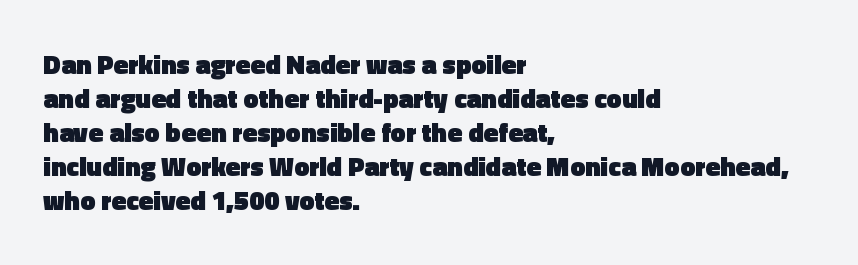
Q: Is the text bold? A: Yes.
Q: Is the text italic (slanted)? A: No, it is upright.
Q: Is the text underlined? A: No.
Q: How is the paragraph aligned? A: Left-aligned.
Q: Is the spacing between letters normal or unusually wide? A: Normal.
Q: Is the spacing between lines tight, normal or loose? A: Normal.
